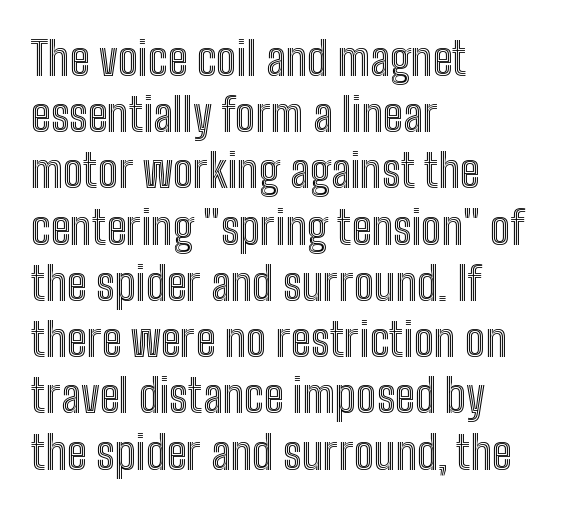
Typeset ragged right — the left edge is the straight one. The face used here is proportionally spaced, like ordinary book or web type. Vertical spacing — default. Honestly, the letter spacing is just normal — you wouldn't notice it.
